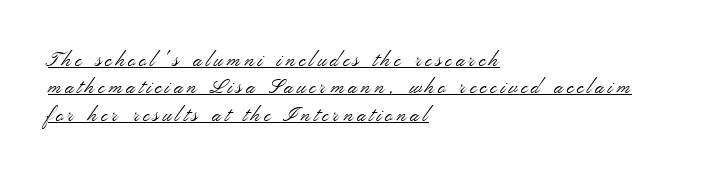
Looks like someone drew a line under every word here. Horizontal alignment here is leftward, the default for most running prose. This block has exactly the height ordinary leading produces. The cut favours lightness, reaching ordinary text weight at its darkest.
